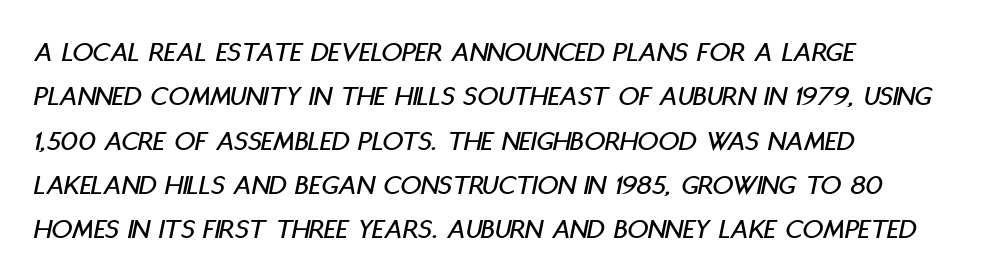
{"italic": "yes", "lean": "right", "slant_degrees": 11, "width": "condensed", "stroke_contrast": "low", "x_height": "large", "monospaced": "no", "underline": "no", "align": "left", "line_spacing": "normal", "line_spacing_ratio": 1.53, "letter_spacing": "normal", "letter_spacing_em": 0.0, "glyph_px": 29}
